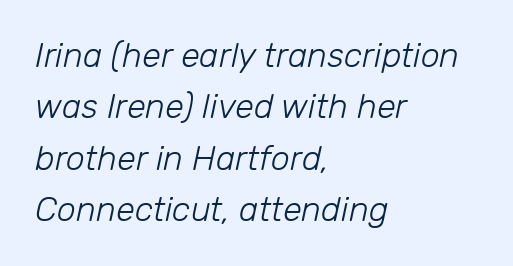
Summary of vertical rhythm: regular, with standard interline spacing. Caption: multi-line text, flush left, ragged right. No heavy texture on the line: the type isn't bold. The foot of each line stays bare and open. You could call the tracking neutral — neither tight nor loose.
